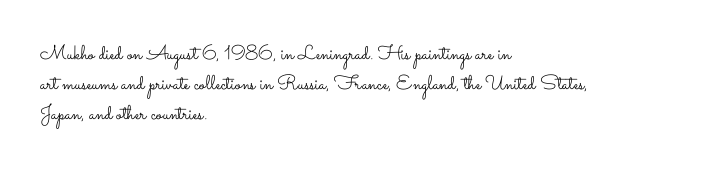
The image shows 20 px text type; set left-aligned, normal line spacing (1.49x), normal letter spacing, not underlined.
